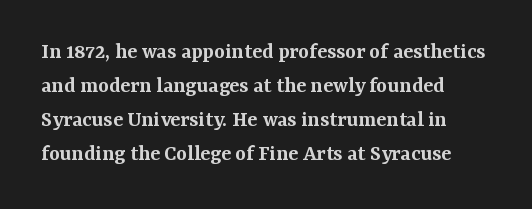
The type is set solid horizontally, with unmodified tracking. Letters rest on an invisible, unmarked baseline. The lettering holds an erect, upright posture throughout. Typeset ragged right — the left edge is the straight one. The block of text has a typical density, with ordinary space between rows.
